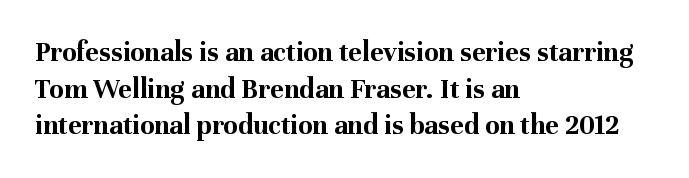
Letter spacing: default. A typesetter would call this proportional, since set widths differ per character. Examine the stroke ends and you'll spot serifs. What weight is shown? A full bold with thick strokes. Reading down the block, your eye returns to a fixed left position each line. Any mark beneath the type? The region is blank.
